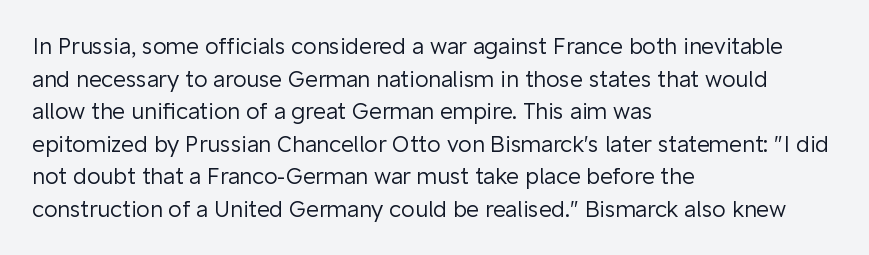
{"italic": "no", "bold": "no", "underline": "no", "align": "left", "line_spacing": "normal", "line_spacing_ratio": 1.48, "letter_spacing": "normal", "letter_spacing_em": 0.0, "glyph_px": 22}
